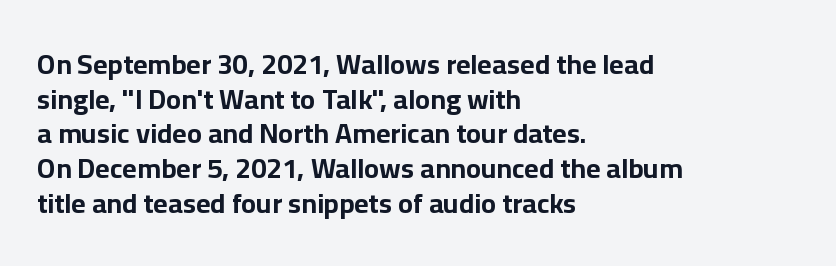
Spacing verdict: proportional, widths tailored to each character. The face used here has the dense, thick strokes of a bold. Posture: upright roman. Type without underlining. Students, note that the glyphs here touch the page at normal intervals. The text was rendered using a sans face with plain stroke endings.
